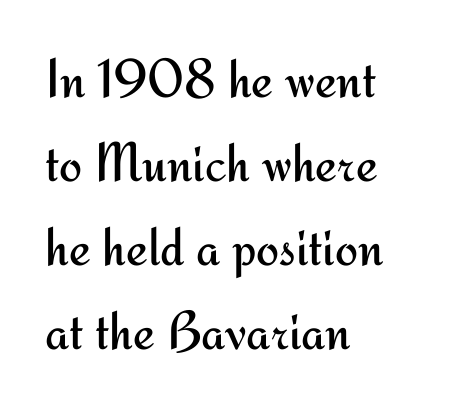
The image shows 55 px regular-weight sans-serif type, upright; set left-aligned, normal line spacing (1.53x), normal letter spacing, not underlined; medium stroke contrast and a small x-height.
